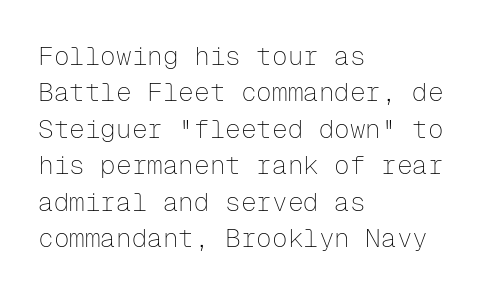
{"italic": "no", "bold": "no", "underline": "no", "align": "left", "line_spacing": "normal", "line_spacing_ratio": 1.4, "letter_spacing": "normal", "letter_spacing_em": 0.0, "glyph_px": 26}
